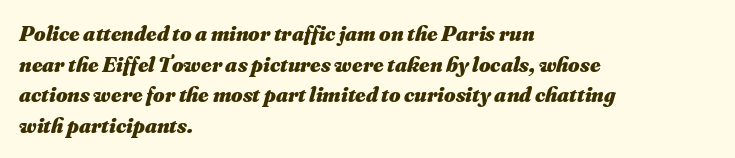
{"italic": "yes", "lean": "right", "slant_degrees": 16, "bold": "yes", "underline": "no", "align": "left", "line_spacing": "normal", "line_spacing_ratio": 1.39, "letter_spacing": "normal", "letter_spacing_em": 0.0, "glyph_px": 22}
